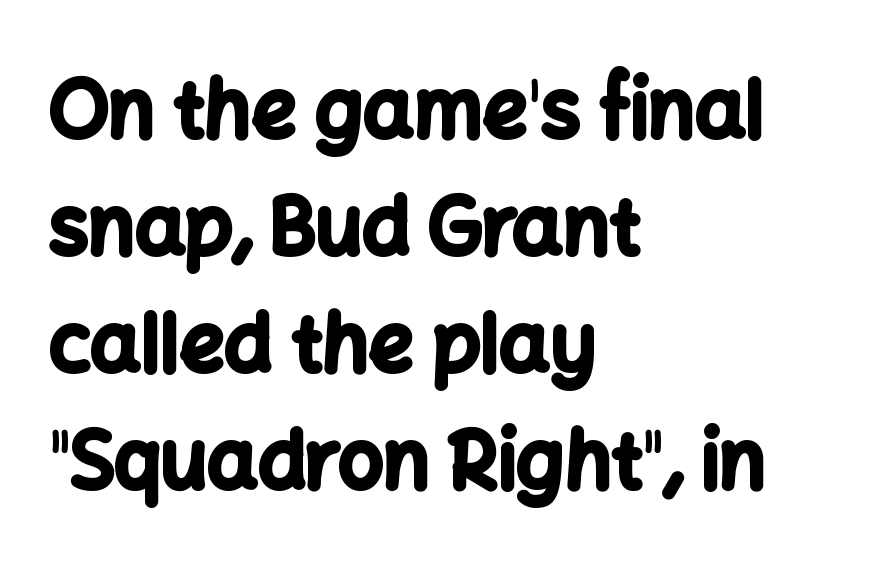
Proportional: the letters do not fall into vertical columns. Chunky letters — that's bold for sure. The words here are not underlined. Look at the tracking — it's just the regular setting, nothing added. Compared with a centered layout, this one pins lines to the left instead. How would I describe the line gaps? Plain and ordinary.
